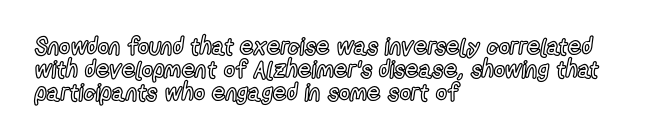
The image shows 24 px text type; set left-aligned, tight line spacing (0.96x), normal letter spacing, not underlined.
